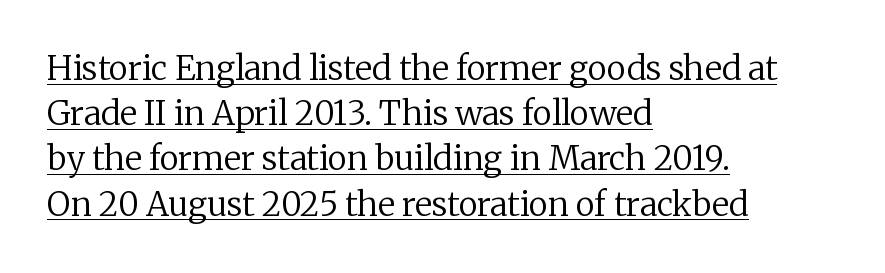
The image shows 33 px regular-weight serif type, upright; set left-aligned, normal line spacing (1.37x), normal letter spacing, underlined; low stroke contrast and a medium x-height.
